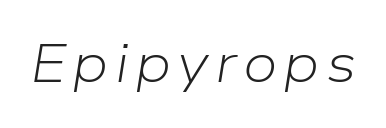
The image shows 55 px light type, italic (leaning right); set not underlined; low stroke contrast and a medium x-height.
